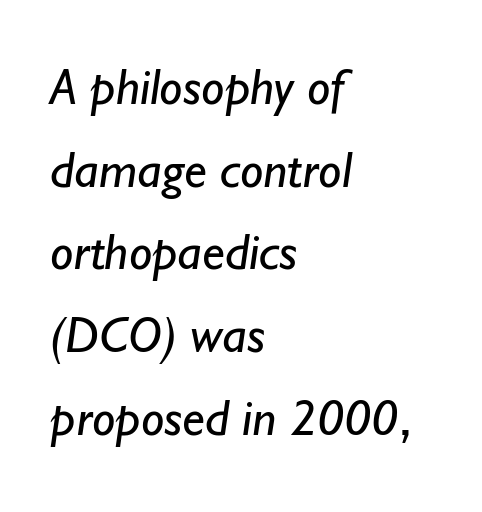
The image shows 52 px regular-weight sans-serif type; set left-aligned, normal line spacing (1.59x), normal letter spacing, not underlined; low stroke contrast and a small x-height.
